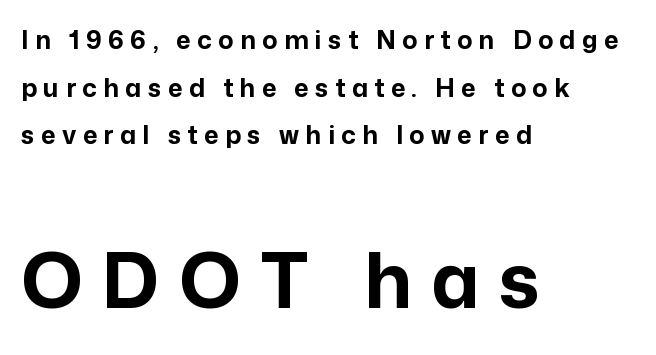
Short note: letters widely spaced. The passage shown begins with its smaller block and ends with its larger one. Look at the bottom of the vertical strokes: they stop flat, with no serifs. Anything drawn beneath the words? Only blank space. The glyphs have the mass of a bold cut.
